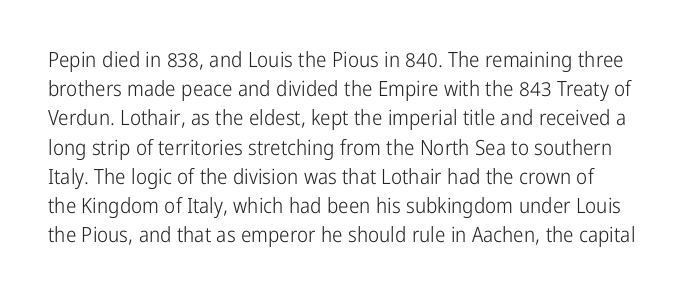
Bold? No — there's no thickening of the strokes. Glyph-to-glyph distance matches everyday printed text. Descenders are the only things crossing below the line. This sample uses an upright cut, with every glyph sitting square on the baseline. Students, observe: this is what conventionally led text looks like.
